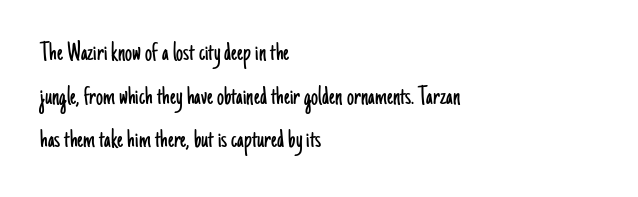
{"serif": "no", "italic": "no", "bold": "no", "weight": "light", "width": "condensed", "stroke_contrast": "low", "x_height": "small", "monospaced": "no", "underline": "no", "align": "left", "line_spacing": "normal", "line_spacing_ratio": 1.56, "letter_spacing": "normal", "letter_spacing_em": 0.0, "glyph_px": 28}
